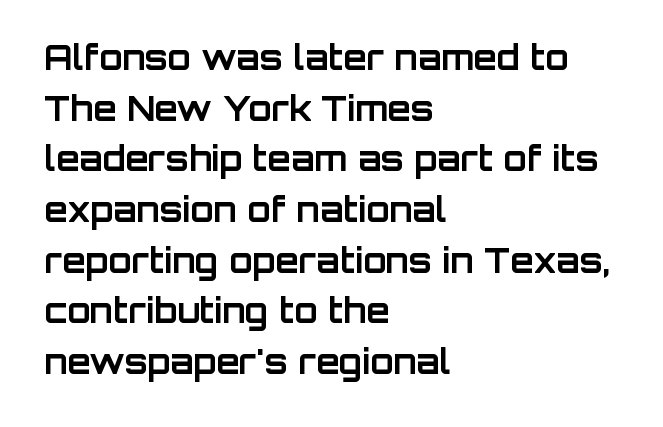
Q: Is the text bold? A: Yes.
Q: Is the text italic (slanted)? A: No, it is upright.
Q: Is the typeface a serif or a sans-serif typeface? A: Sans-serif.
Q: Is the text underlined? A: No.
Q: How is the paragraph aligned? A: Left-aligned.
Q: Is the spacing between letters normal or unusually wide? A: Normal.
Q: Is the spacing between lines tight, normal or loose? A: Normal.
Q: Width (condensed, normal, or wide)? A: Normal.
Q: Stroke contrast? A: Low.
Q: x-height? A: Large.
Q: Monospaced? A: No.
